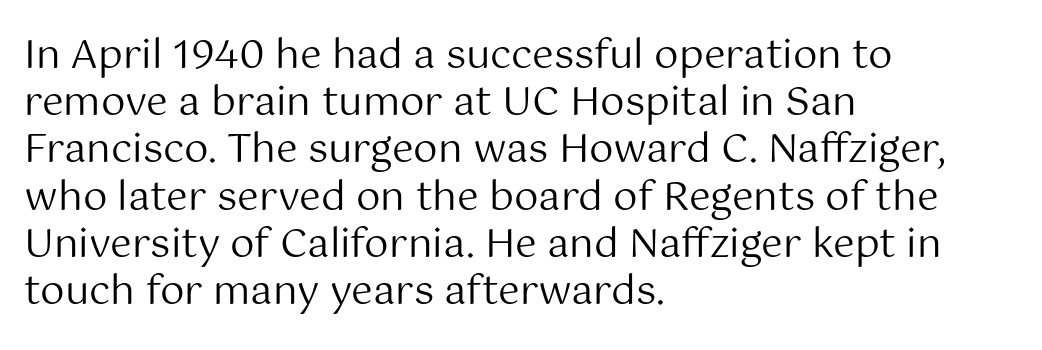
Q: Is the text bold? A: No.
Q: Is the text italic (slanted)? A: No, it is upright.
Q: Is the typeface a serif or a sans-serif typeface? A: Sans-serif.
Q: Is the text underlined? A: No.
Q: How is the paragraph aligned? A: Left-aligned.
Q: Is the spacing between letters normal or unusually wide? A: Normal.
Q: Width (condensed, normal, or wide)? A: Normal.
Q: Stroke contrast? A: Medium.
Q: x-height? A: Medium.
Q: Monospaced? A: No.
